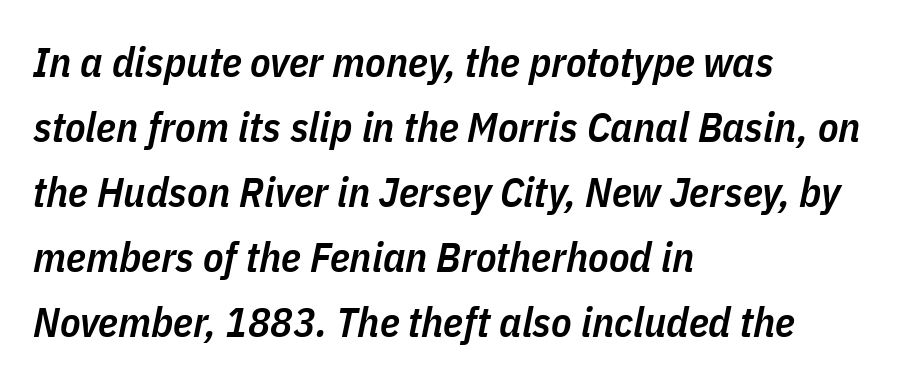
Q: Is the text bold? A: Semi-bold.
Q: Is the text italic (slanted)? A: Yes, it leans right by about 11 degrees.
Q: Is the text underlined? A: No.
Q: How is the paragraph aligned? A: Left-aligned.
Q: Is the spacing between letters normal or unusually wide? A: Normal.
Q: Is the spacing between lines tight, normal or loose? A: Normal.
Q: Width (condensed, normal, or wide)? A: Condensed.
Q: Stroke contrast? A: Low.
Q: x-height? A: Medium.
Q: Monospaced? A: No.
